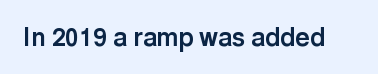
{"italic": "no", "bold": "yes", "underline": "no", "letter_spacing": "normal", "letter_spacing_em": 0.0, "glyph_px": 25}
